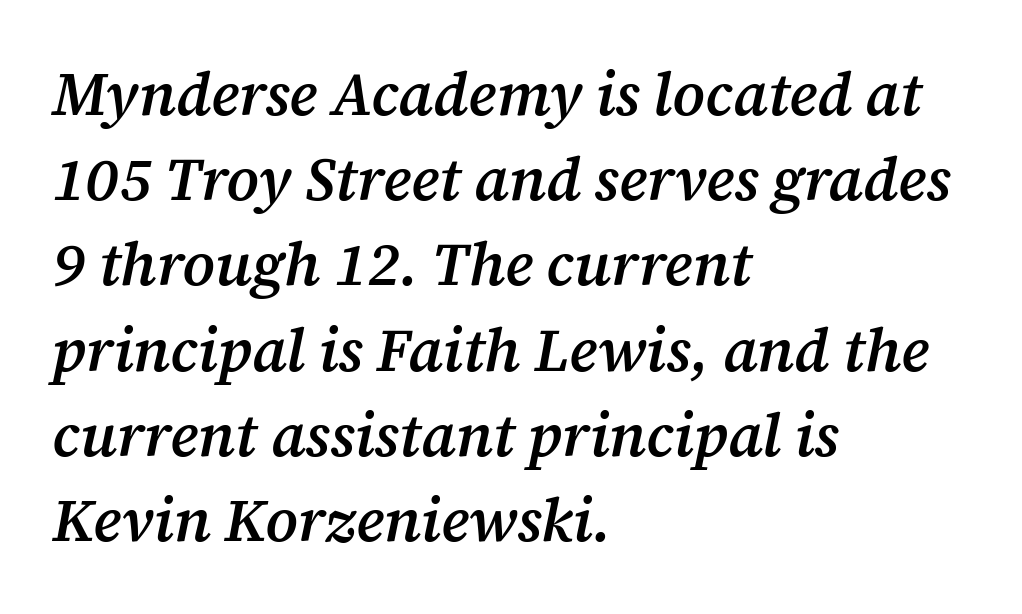
{"serif": "yes", "italic": "yes", "lean": "right", "slant_degrees": 12, "bold": "semi", "weight": "semibold", "width": "normal", "stroke_contrast": "medium", "x_height": "medium", "monospaced": "no", "underline": "no", "align": "left", "line_spacing": "normal", "line_spacing_ratio": 1.42, "letter_spacing": "normal", "letter_spacing_em": 0.0, "glyph_px": 60}
